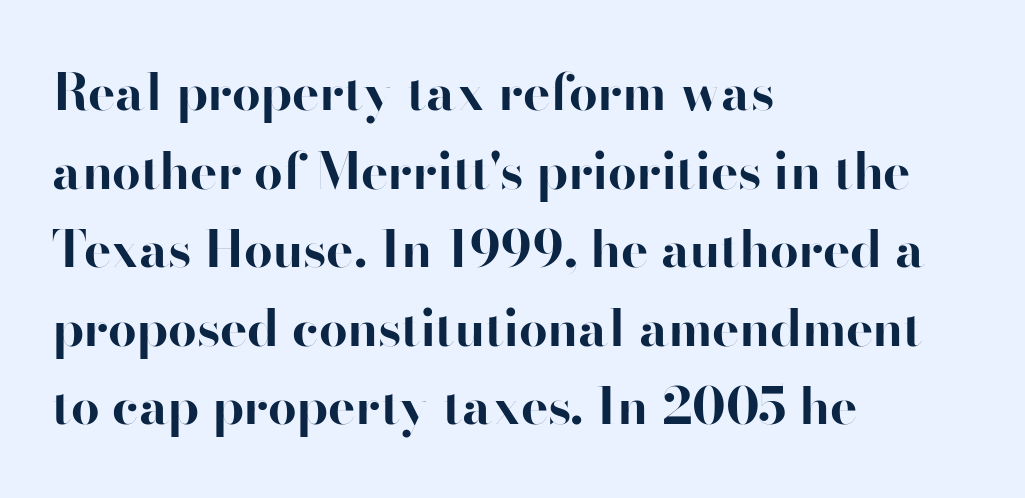
Descenders are the only things crossing below the line. The line texture is even and compact thanks to regular tracking. These lines are composed in type without serifs. Summary of vertical rhythm: regular, with standard interline spacing. Nope, not italic — everything's standing straight. A classic flush-left, rag-right setting is used for this passage.
